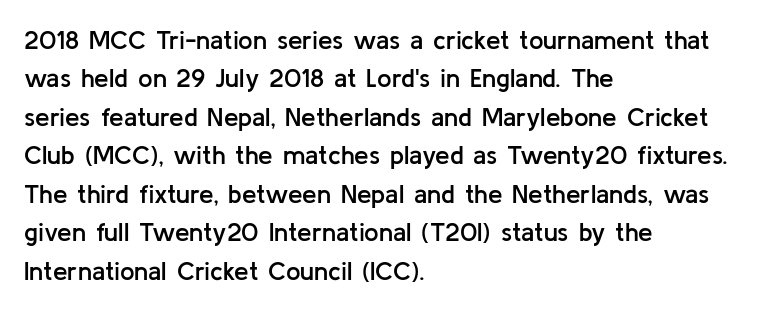
Q: Is the text bold? A: Semi-bold.
Q: Is the text italic (slanted)? A: No, it is upright.
Q: Is the text underlined? A: No.
Q: How is the paragraph aligned? A: Left-aligned.
Q: Is the spacing between letters normal or unusually wide? A: Normal.
Q: Is the spacing between lines tight, normal or loose? A: Normal.
